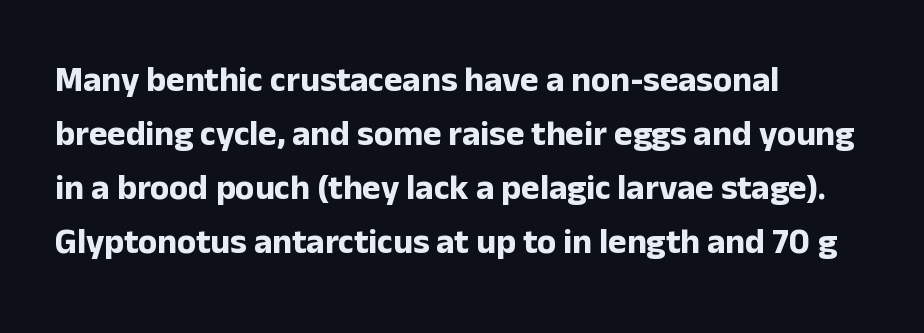
Q: Is the text bold? A: Yes.
Q: Is the text italic (slanted)? A: No, it is upright.
Q: Is the typeface a serif or a sans-serif typeface? A: Sans-serif.
Q: Is the text underlined? A: No.
Q: How is the paragraph aligned? A: Left-aligned.
Q: Is the spacing between letters normal or unusually wide? A: Normal.
Q: Is the spacing between lines tight, normal or loose? A: Normal.
Q: Width (condensed, normal, or wide)? A: Normal.
Q: Stroke contrast? A: Low.
Q: x-height? A: Medium.
Q: Monospaced? A: No.
